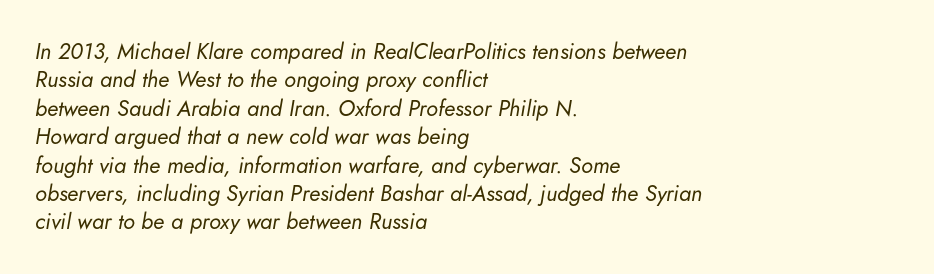
Casual observation: everything's shoved over to the left. Normally led — the rows are evenly, conventionally spaced. Posture: slanted. Each stroke keeps to a modest, everyday thickness or less. Nobody touched the tracking dial on this one. Clear beneath every line of the passage.
